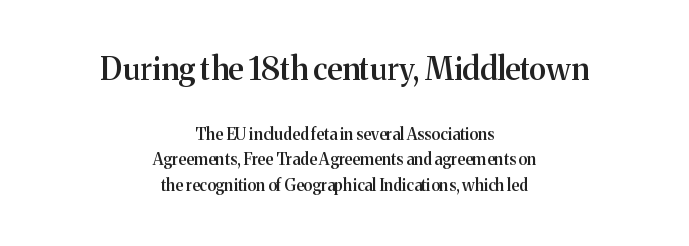
{"serif": "yes", "italic": "no", "bold": "semi", "weight": "semibold", "width": "normal", "stroke_contrast": "medium", "x_height": "medium", "monospaced": "no", "underline": "no", "align": "center", "line_spacing": "normal", "line_spacing_ratio": 1.61, "letter_spacing": "normal", "letter_spacing_em": 0.0, "larger_block": "first", "size_ratio": 1.94, "glyph_px": 31}
